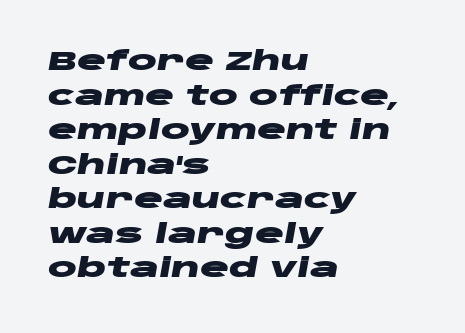
Q: Is the text bold? A: Yes.
Q: Is the text italic (slanted)? A: Yes, it leans right by about 10 degrees.
Q: Is the text underlined? A: No.
Q: How is the paragraph aligned? A: Left-aligned.
Q: Is the spacing between letters normal or unusually wide? A: Normal.
Q: Is the spacing between lines tight, normal or loose? A: Normal.
